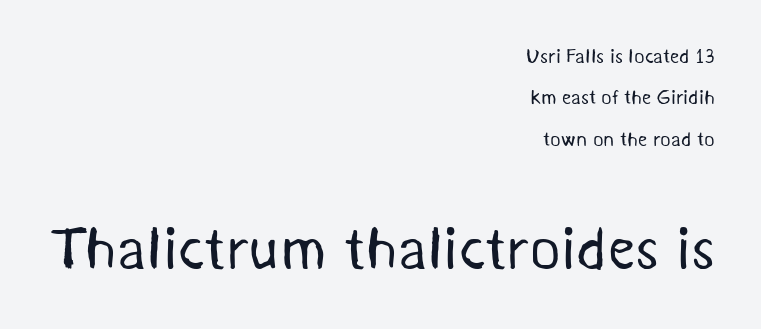
{"serif": "no", "bold": "no", "weight": "regular", "width": "normal", "stroke_contrast": "medium", "x_height": "medium", "monospaced": "no", "underline": "no", "align": "right", "line_spacing": "loose", "line_spacing_ratio": 2.07, "letter_spacing": "normal", "letter_spacing_em": 0.0, "larger_block": "second", "size_ratio": 3.0, "glyph_px": 60}
